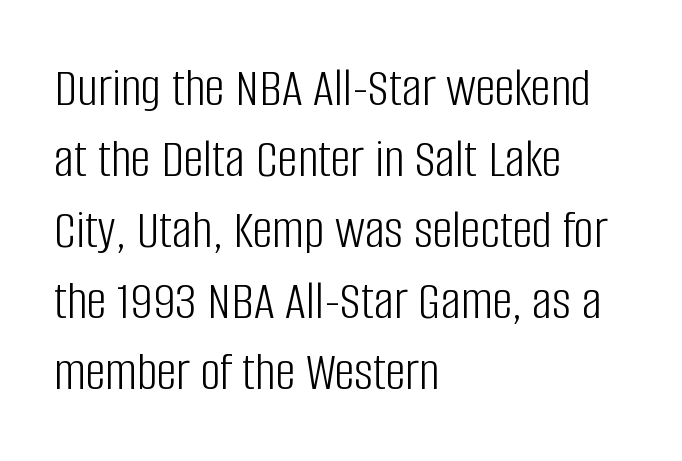
{"serif": "no", "italic": "no", "bold": "no", "weight": "light", "width": "condensed", "stroke_contrast": "low", "x_height": "large", "monospaced": "no", "underline": "no", "align": "left", "line_spacing": "normal", "line_spacing_ratio": 1.27, "letter_spacing": "normal", "letter_spacing_em": 0.0, "glyph_px": 56}
